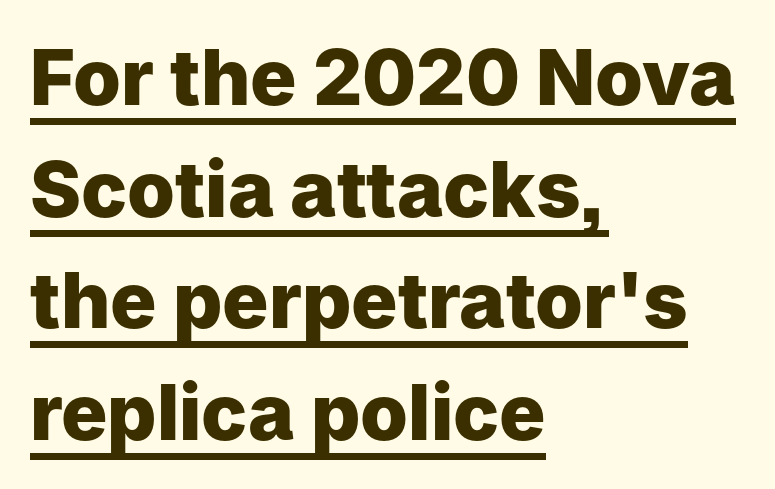
Q: Is the text bold? A: Yes.
Q: Is the text italic (slanted)? A: No, it is upright.
Q: Is the typeface a serif or a sans-serif typeface? A: Sans-serif.
Q: Is the text underlined? A: Yes.
Q: How is the paragraph aligned? A: Left-aligned.
Q: Is the spacing between letters normal or unusually wide? A: Normal.
Q: Is the spacing between lines tight, normal or loose? A: Normal.
Q: Width (condensed, normal, or wide)? A: Normal.
Q: Stroke contrast? A: Low.
Q: x-height? A: Medium.
Q: Monospaced? A: No.
